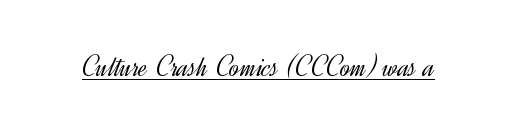
Unlike a traditional serif, this face leaves its strokes unadorned. Between one letter and the next there's only the usual sliver of space. The lettering is marked with a stroke running underneath it. These lines are rendered in a variable-pitch font.
